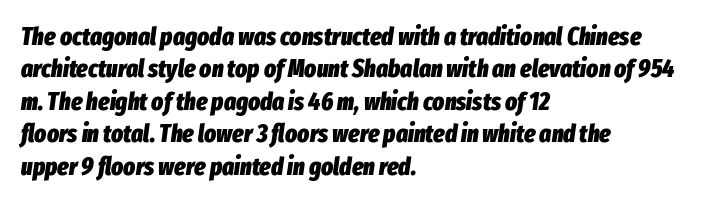
{"italic": "yes", "lean": "right", "slant_degrees": 8, "bold": "yes", "underline": "no", "align": "left", "line_spacing": "normal", "line_spacing_ratio": 1.3, "letter_spacing": "normal", "letter_spacing_em": 0.0, "glyph_px": 25}
